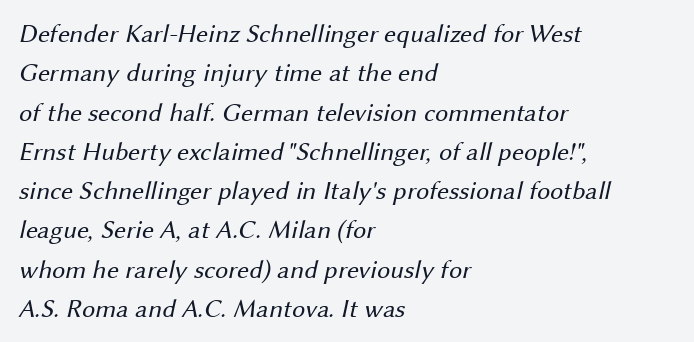
Q: Is the text bold? A: No.
Q: Is the text underlined? A: No.
Q: How is the paragraph aligned? A: Left-aligned.
Q: Is the spacing between letters normal or unusually wide? A: Normal.
Q: Is the spacing between lines tight, normal or loose? A: Normal.
